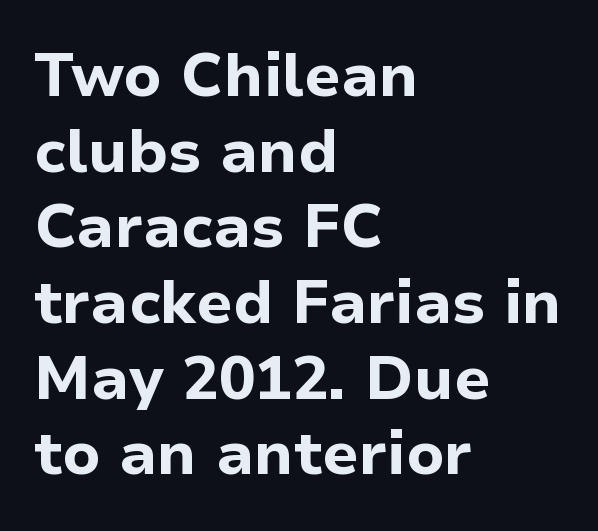
{"serif": "no", "italic": "no", "bold": "yes", "weight": "bold", "width": "normal", "stroke_contrast": "low", "x_height": "medium", "monospaced": "no", "underline": "no", "align": "left", "line_spacing_ratio": 1.24, "letter_spacing": "normal", "letter_spacing_em": 0.0, "glyph_px": 61}
